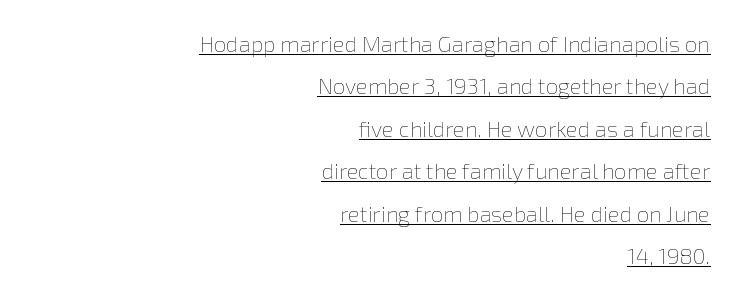
The image shows 22 px text type, upright; set right-aligned, loose line spacing (1.93x), normal letter spacing, underlined.
